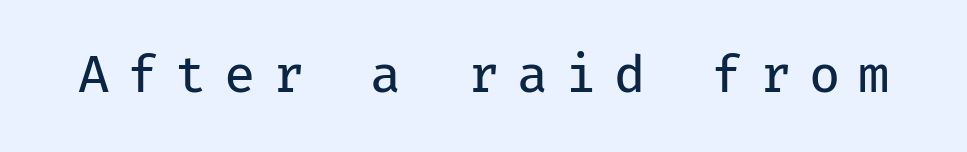
The axis of the letterforms is exactly vertical. Here the glyphs are tracked loosely, breaking word shapes into spaced letters. Looks like terminal output: every glyph gets an equal slot. Typographically, this falls in the sans-serif category.
